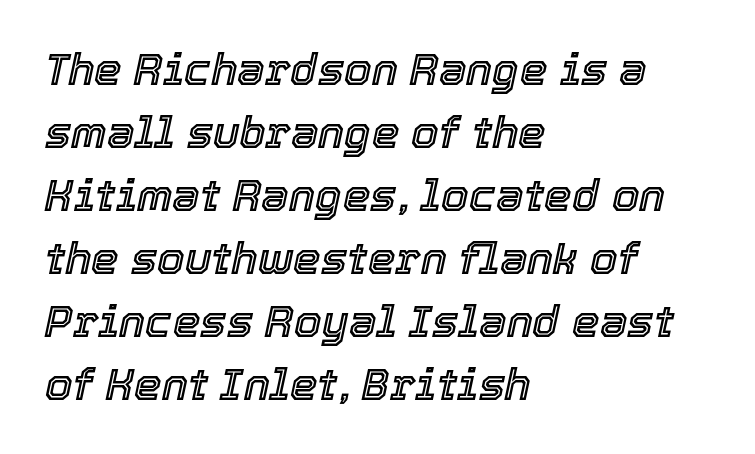
Q: Is the text italic (slanted)? A: Yes, it leans right by about 12 degrees.
Q: Is the text underlined? A: No.
Q: How is the paragraph aligned? A: Left-aligned.
Q: Is the spacing between letters normal or unusually wide? A: Normal.
Q: Is the spacing between lines tight, normal or loose? A: Normal.
Q: Width (condensed, normal, or wide)? A: Normal.
Q: x-height? A: Medium.
Q: Monospaced? A: No.
